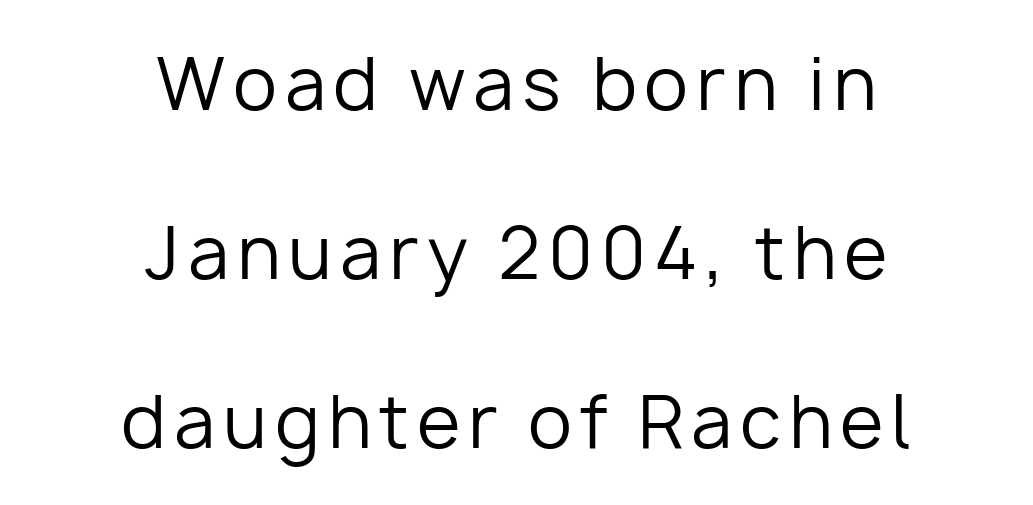
{"serif": "no", "italic": "no", "bold": "no", "weight": "regular", "width": "normal", "stroke_contrast": "low", "x_height": "medium", "monospaced": "no", "underline": "no", "align": "center", "line_spacing": "loose", "line_spacing_ratio": 2.38, "glyph_px": 71}
